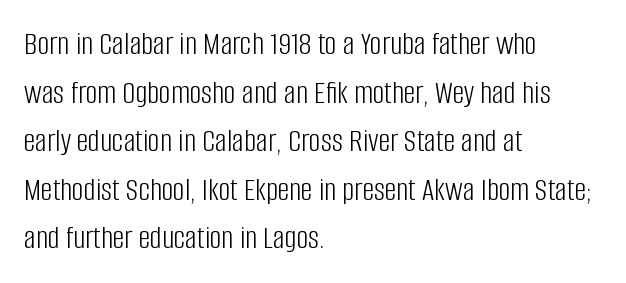
The image shows 33 px light, condensed sans-serif type, upright; set left-aligned, normal line spacing (1.47x), normal letter spacing, not underlined; low stroke contrast and a large x-height.
